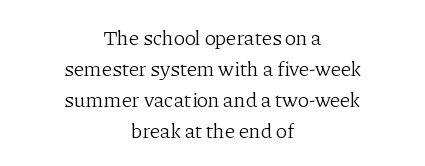
Spacing between characters is what you'd get straight out of the box. The leading is moderate, giving the passage an even texture. The weight would be labelled regular, book, light, or lighter still. Every stem runs plumb, perpendicular to the baseline. One-word summary of the alignment: center. The baseline area is clear.
